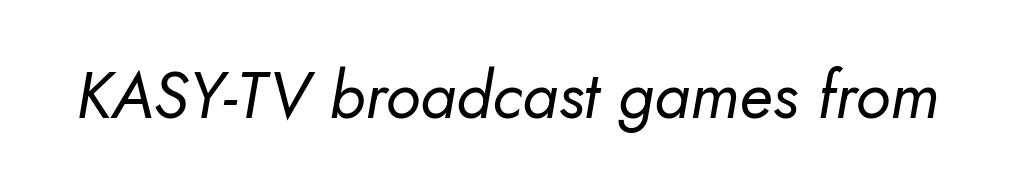
The image shows 65 px regular-weight type, italic (leaning right); set normal letter spacing, not underlined; low stroke contrast and a small x-height.
